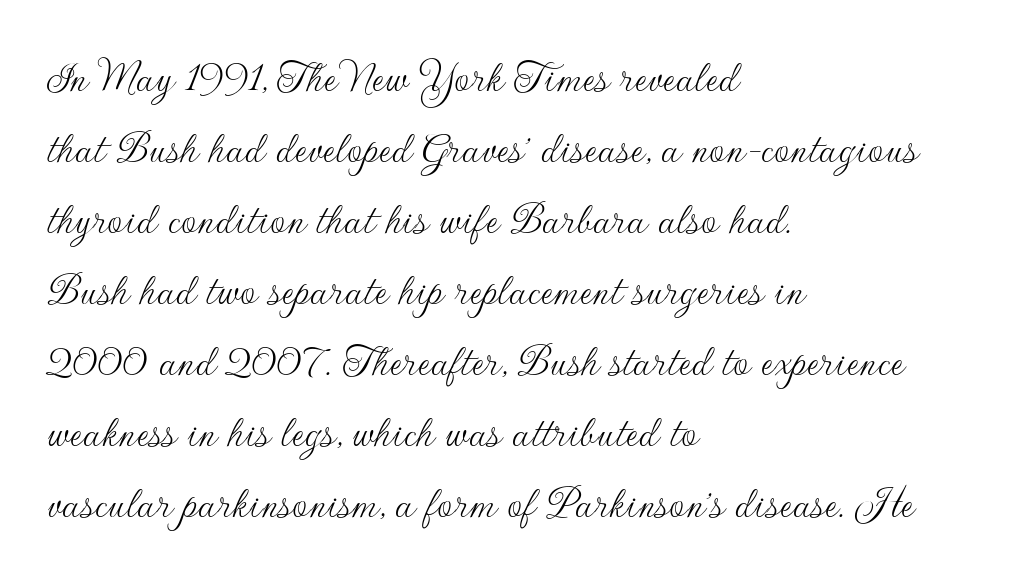
The image shows 48 px thin sans-serif type; set left-aligned, normal line spacing (1.48x), normal letter spacing, not underlined; low stroke contrast and a small x-height.
